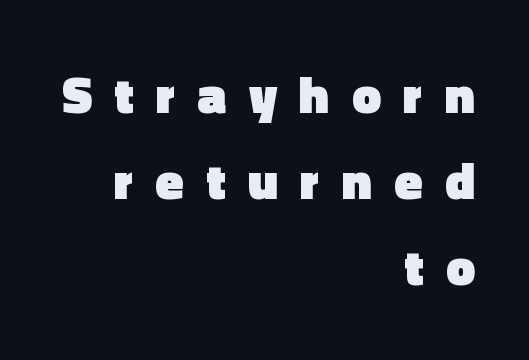
The image shows 52 px heavy sans-serif type, upright; set right-aligned, normal line spacing (1.65x), unusually wide letter spacing (+0.43 em), not underlined; a medium x-height.
